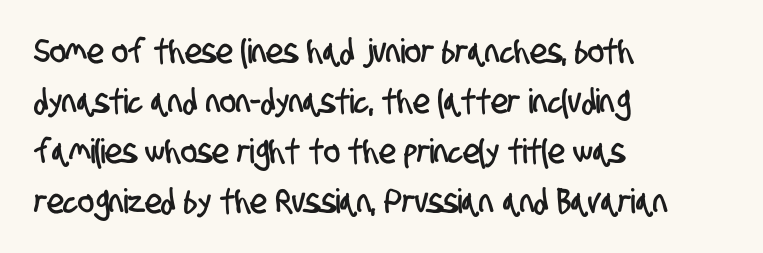
Q: Is the typeface a serif or a sans-serif typeface? A: Sans-serif.
Q: Is the text underlined? A: No.
Q: How is the paragraph aligned? A: Left-aligned.
Q: Is the spacing between letters normal or unusually wide? A: Normal.
Q: Is the spacing between lines tight, normal or loose? A: Normal.
Q: Width (condensed, normal, or wide)? A: Condensed.
Q: Stroke contrast? A: Low.
Q: x-height? A: Large.
Q: Monospaced? A: No.
